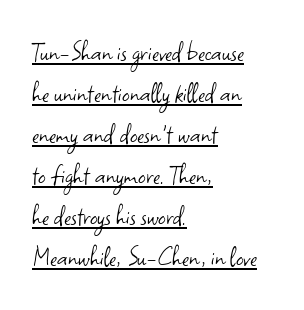
Q: Is the text bold? A: No.
Q: Is the text italic (slanted)? A: Yes.
Q: Is the typeface a serif or a sans-serif typeface? A: Sans-serif.
Q: Is the text underlined? A: Yes.
Q: How is the paragraph aligned? A: Left-aligned.
Q: Is the spacing between letters normal or unusually wide? A: Normal.
Q: Is the spacing between lines tight, normal or loose? A: Normal.
Q: Width (condensed, normal, or wide)? A: Normal.
Q: Stroke contrast? A: Low.
Q: x-height? A: Small.
Q: Monospaced? A: No.
